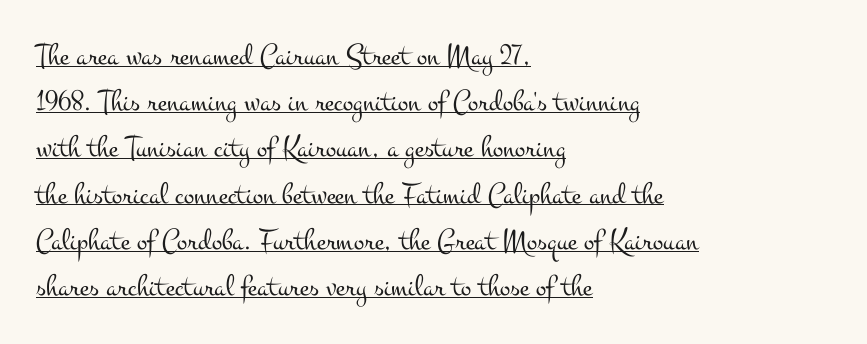
Q: Is the text bold? A: No.
Q: Is the text italic (slanted)? A: Yes.
Q: Is the typeface a serif or a sans-serif typeface? A: Serif.
Q: Is the text underlined? A: Yes.
Q: How is the paragraph aligned? A: Left-aligned.
Q: Is the spacing between letters normal or unusually wide? A: Normal.
Q: Is the spacing between lines tight, normal or loose? A: Normal.
Q: Width (condensed, normal, or wide)? A: Wide.
Q: Stroke contrast? A: Medium.
Q: x-height? A: Small.
Q: Monospaced? A: No.
